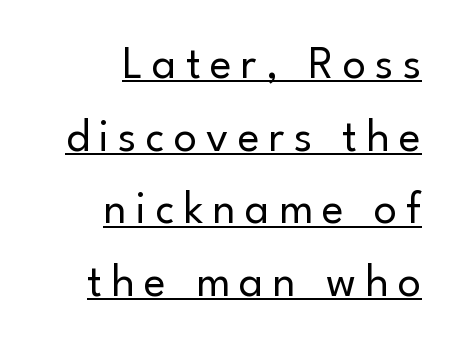
{"serif": "no", "italic": "no", "bold": "no", "weight": "regular", "width": "normal", "stroke_contrast": "low", "x_height": "small", "monospaced": "no", "underline": "yes", "align": "right", "line_spacing": "normal", "line_spacing_ratio": 1.58, "letter_spacing": "wide", "letter_spacing_em": 0.2, "glyph_px": 46}
